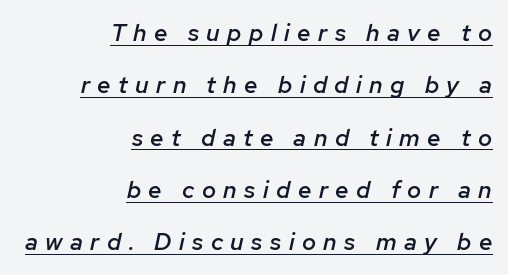
The image shows 24 px text type, italic (leaning right); set right-aligned, loose line spacing (2.18x), unusually wide letter spacing (+0.31 em), underlined.
